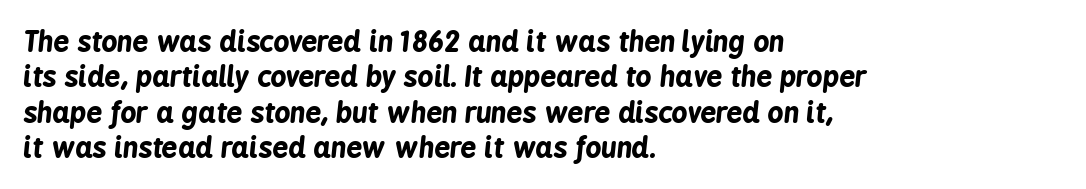
{"italic": "yes", "lean": "right", "slant_degrees": 6, "bold": "yes", "weight": "bold", "width": "condensed", "stroke_contrast": "low", "x_height": "medium", "monospaced": "no", "underline": "no", "align": "left", "line_spacing": "normal", "line_spacing_ratio": 1.26, "letter_spacing": "normal", "letter_spacing_em": 0.0, "glyph_px": 28}
